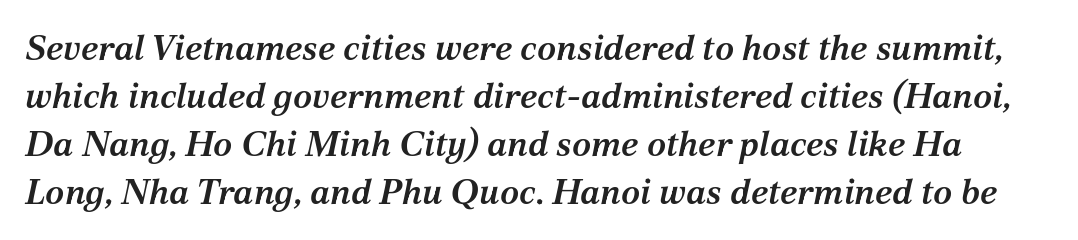
The image shows 35 px semibold serif type, italic (leaning right); set normal line spacing (1.37x), normal letter spacing, not underlined; medium stroke contrast and a medium x-height.
